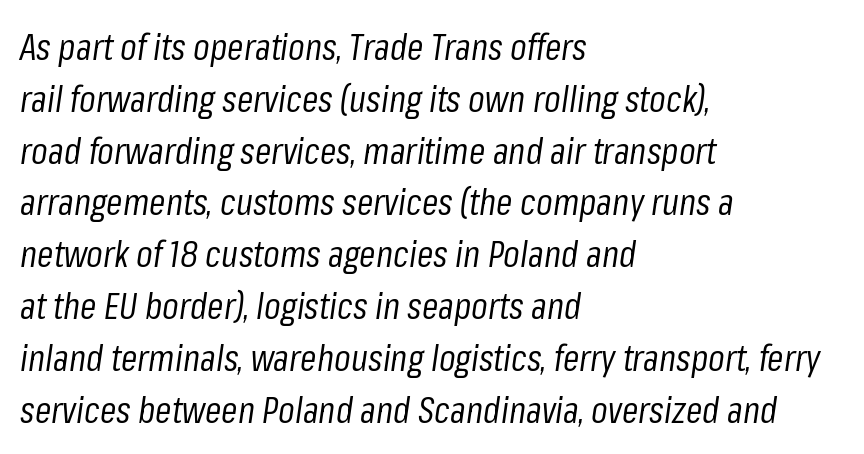
Alignment: flush left. Is this a fixed-width face? No — the glyphs have proportional, varying widths. The specimen omits any rule beneath the text block's lines. Compared with a typical body face, this is equally light or lighter still. Is there much room between lines? A standard amount, neither cramped nor airy.
